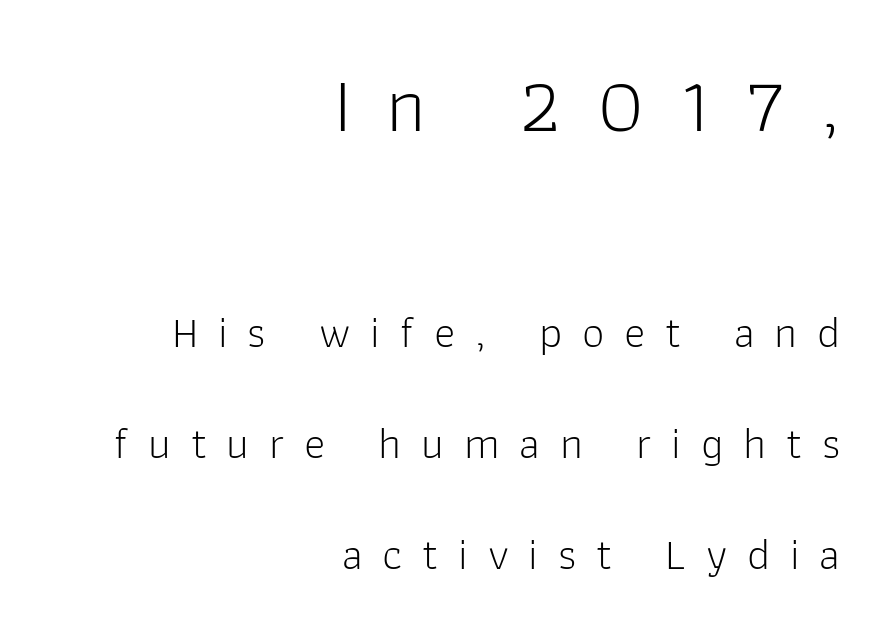
Q: Is the text bold? A: No.
Q: Is the text italic (slanted)? A: No, it is upright.
Q: Is the typeface a serif or a sans-serif typeface? A: Sans-serif.
Q: Is the text underlined? A: No.
Q: How is the paragraph aligned? A: Right-aligned.
Q: Is the spacing between letters normal or unusually wide? A: Unusually wide.
Q: Is the spacing between lines tight, normal or loose? A: Loose.
Q: Which block of text is set in a larger size, the first (top) or the second (bottom)? A: The first (top) one.
Q: Width (condensed, normal, or wide)? A: Normal.
Q: Stroke contrast? A: Low.
Q: x-height? A: Medium.
Q: Monospaced? A: No.
